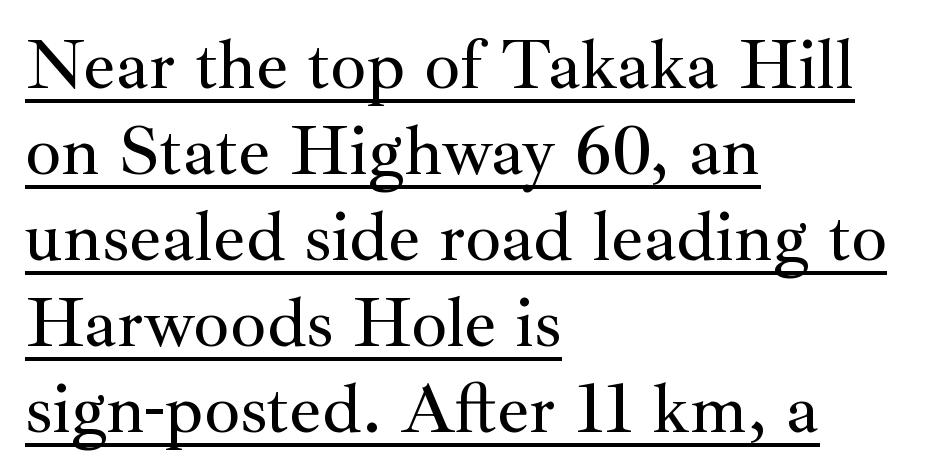
Q: Is the text italic (slanted)? A: No, it is upright.
Q: Is the typeface a serif or a sans-serif typeface? A: Serif.
Q: Is the text underlined? A: Yes.
Q: How is the paragraph aligned? A: Left-aligned.
Q: Is the spacing between letters normal or unusually wide? A: Normal.
Q: Width (condensed, normal, or wide)? A: Normal.
Q: Stroke contrast? A: Medium.
Q: x-height? A: Small.
Q: Monospaced? A: No.
